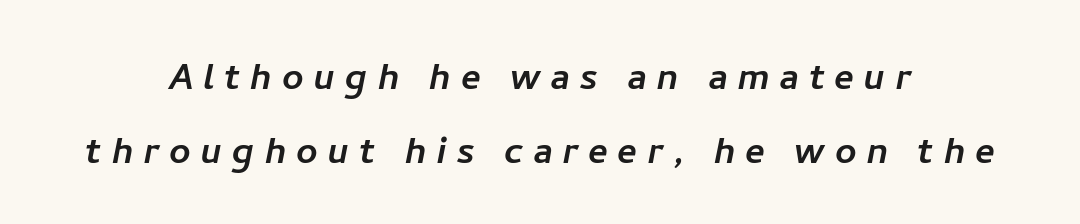
{"serif": "no", "width": "normal", "stroke_contrast": "low", "x_height": "medium", "monospaced": "no", "underline": "no", "align": "center", "line_spacing": "normal", "line_spacing_ratio": 1.57, "letter_spacing": "wide", "letter_spacing_em": 0.2, "glyph_px": 47}
